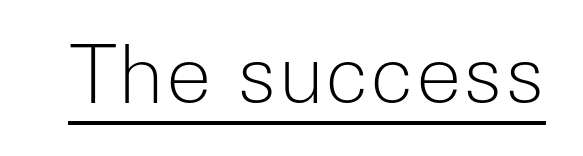
{"serif": "no", "italic": "no", "bold": "no", "weight": "light", "width": "normal", "stroke_contrast": "low", "x_height": "medium", "monospaced": "no", "underline": "yes", "letter_spacing": "normal", "letter_spacing_em": 0.0, "glyph_px": 79}
